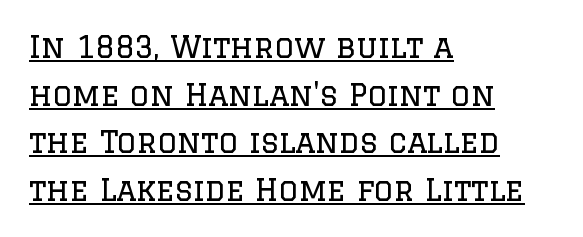
{"serif": "yes", "italic": "no", "bold": "no", "weight": "regular", "width": "normal", "stroke_contrast": "low", "x_height": "large", "monospaced": "no", "underline": "yes", "align": "left", "line_spacing": "normal", "line_spacing_ratio": 1.59, "letter_spacing": "normal", "letter_spacing_em": 0.0, "glyph_px": 30}
